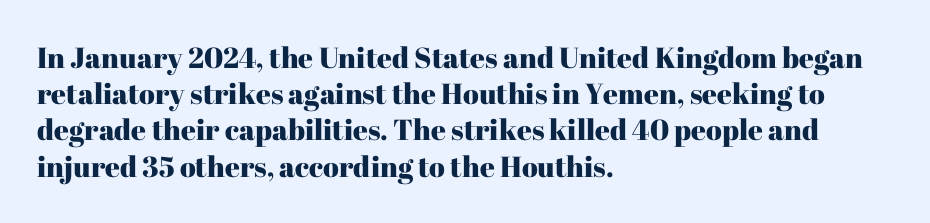
The rendering shows small feet on the letterforms — a serif design. The leading is moderate, giving the passage an even texture. The rendering keeps characters at their native spacing. Ordinary non-slanted type is in use. The paragraph shown leans on its left margin.
